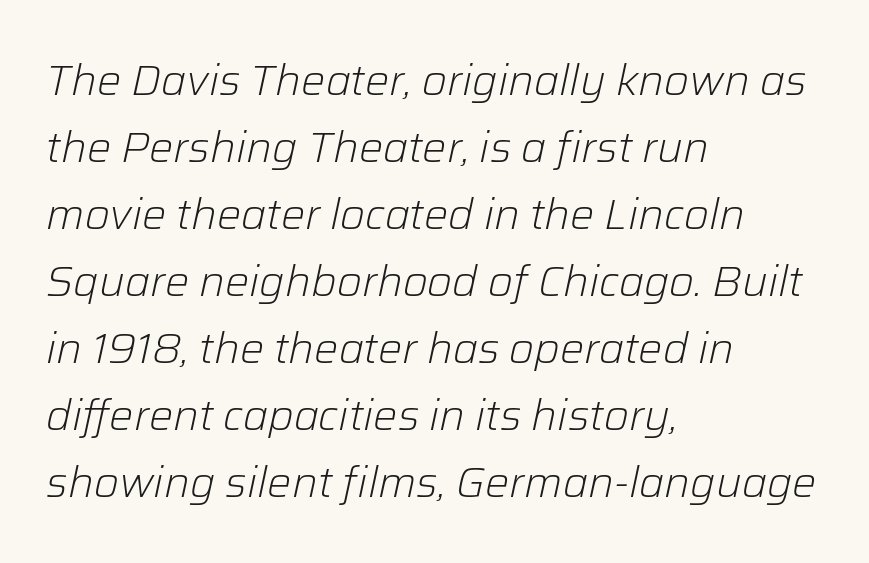
{"italic": "yes", "lean": "right", "slant_degrees": 12, "bold": "no", "weight": "light", "width": "normal", "stroke_contrast": "low", "x_height": "medium", "monospaced": "no", "underline": "no", "align": "left", "line_spacing": "normal", "line_spacing_ratio": 1.56, "letter_spacing": "normal", "letter_spacing_em": 0.0, "glyph_px": 43}
